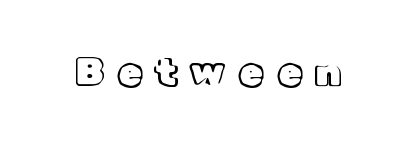
Q: Is the text italic (slanted)? A: No, it is upright.
Q: Is the text underlined? A: No.
Q: Is the spacing between letters normal or unusually wide? A: Unusually wide.
Q: Width (condensed, normal, or wide)? A: Normal.
Q: x-height? A: Medium.
Q: Monospaced? A: No.
